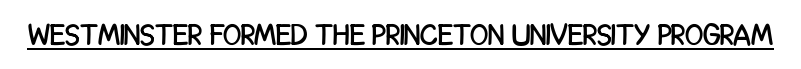
The image shows 30 px condensed sans-serif type, upright; set normal letter spacing, underlined; low stroke contrast and a large x-height.
